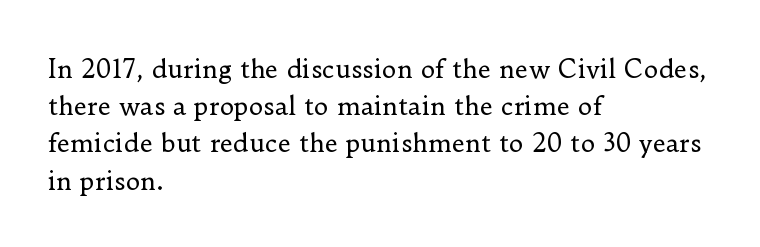
Q: Is the text bold? A: No.
Q: Is the text italic (slanted)? A: No, it is upright.
Q: Is the text underlined? A: No.
Q: How is the paragraph aligned? A: Left-aligned.
Q: Is the spacing between letters normal or unusually wide? A: Normal.
Q: Is the spacing between lines tight, normal or loose? A: Normal.
